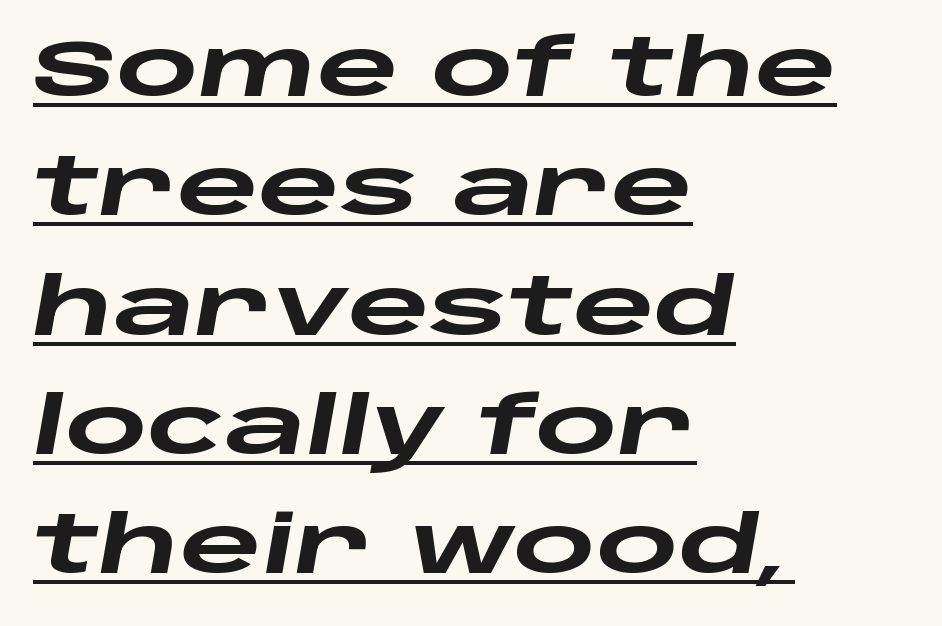
Q: Is the text bold? A: Yes.
Q: Is the text italic (slanted)? A: Yes, it leans right by about 10 degrees.
Q: Is the text underlined? A: Yes.
Q: How is the paragraph aligned? A: Left-aligned.
Q: Is the spacing between letters normal or unusually wide? A: Normal.
Q: Is the spacing between lines tight, normal or loose? A: Normal.
Q: Width (condensed, normal, or wide)? A: Wide.
Q: Stroke contrast? A: Low.
Q: x-height? A: Large.
Q: Monospaced? A: No.
